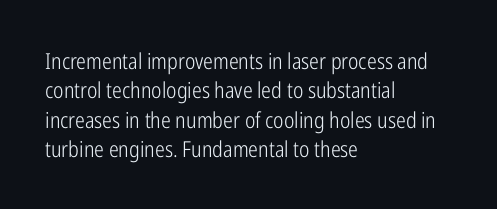
Q: Is the text bold? A: No.
Q: Is the text italic (slanted)? A: No, it is upright.
Q: Is the text underlined? A: No.
Q: How is the paragraph aligned? A: Left-aligned.
Q: Is the spacing between letters normal or unusually wide? A: Normal.
Q: Is the spacing between lines tight, normal or loose? A: Normal.
